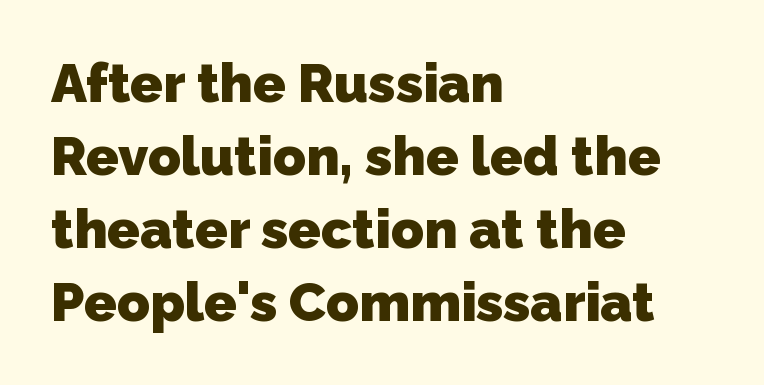
Stroke thickness is high; the sample reads as a true bold. Looks like regular typesetting: each glyph gets only the width it needs. The gaps between neighbouring characters are ordinary and unremarkable. Line spacing here is normal. I'd call this a sans setting — the letters go barefoot.
